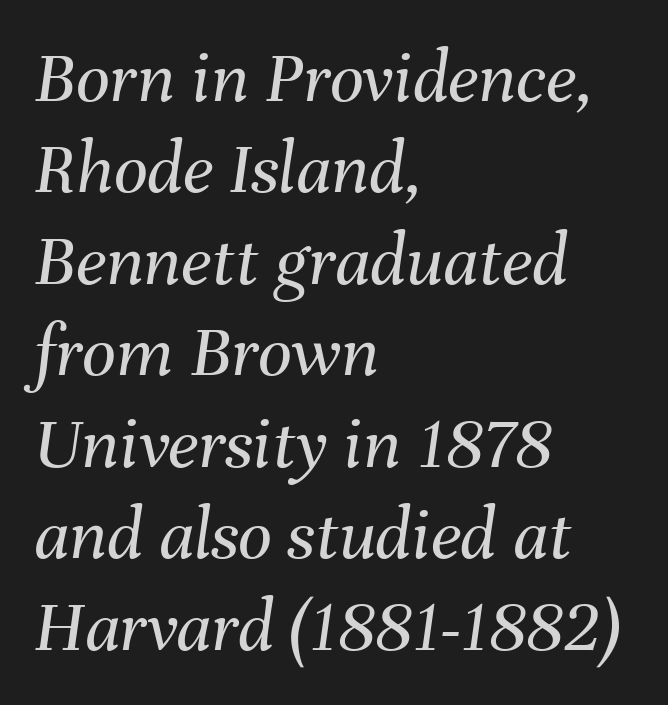
{"italic": "yes", "lean": "right", "slant_degrees": 8, "bold": "no", "weight": "regular", "width": "normal", "stroke_contrast": "medium", "x_height": "medium", "monospaced": "no", "underline": "no", "align": "left", "line_spacing_ratio": 1.22, "letter_spacing": "normal", "letter_spacing_em": 0.0, "glyph_px": 75}
